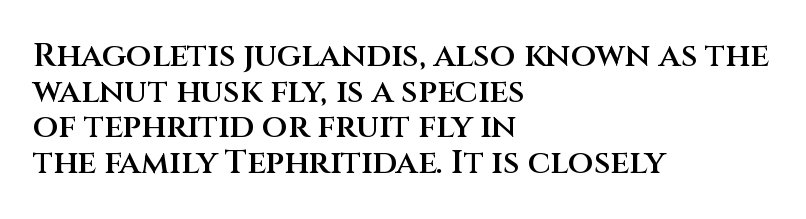
{"serif": "no", "italic": "no", "bold": "semi", "weight": "semibold", "width": "normal", "stroke_contrast": "medium", "x_height": "large", "monospaced": "no", "underline": "no", "align": "left", "line_spacing": "tight", "line_spacing_ratio": 1.08, "letter_spacing": "normal", "letter_spacing_em": 0.0, "glyph_px": 33}
